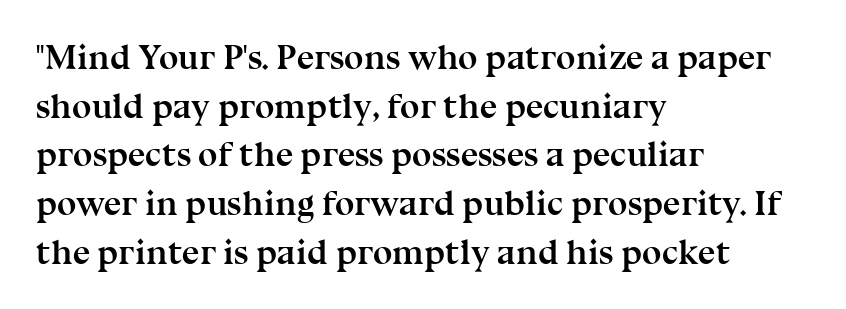
{"serif": "yes", "italic": "no", "bold": "yes", "weight": "semibold", "width": "normal", "stroke_contrast": "medium", "x_height": "medium", "monospaced": "no", "underline": "no", "align": "left", "line_spacing": "normal", "line_spacing_ratio": 1.39, "letter_spacing": "normal", "letter_spacing_em": 0.0, "glyph_px": 35}
